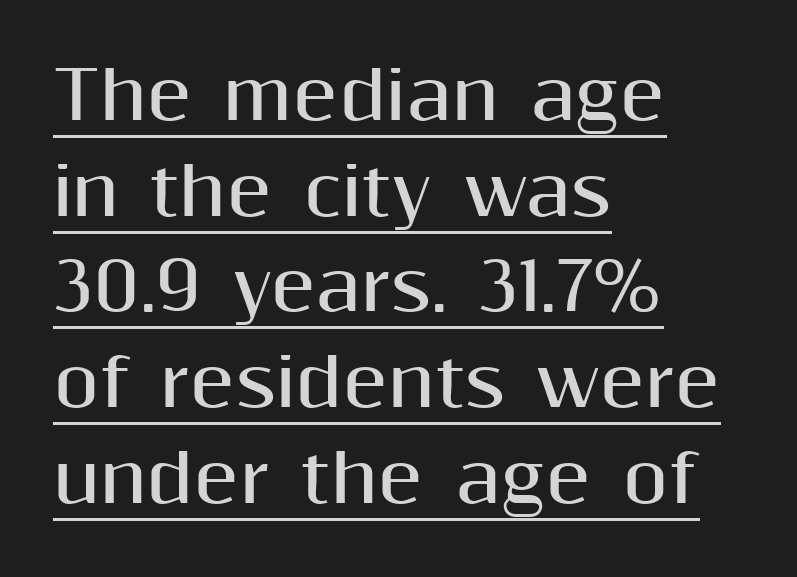
Every stem runs plumb, perpendicular to the baseline. Looks like someone drew a line under every word here. Look at the bottom of the vertical strokes: they stop flat, with no serifs. The space between consecutive lines is moderate. Is the letter spacing exaggerated? No — it looks like the ordinary default.
